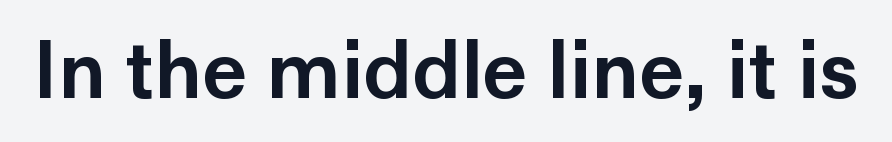
Between one letter and the next there's only the usual sliver of space. Is this a sans? Yes — the strokes have no serifs. This rendering features lettering with no underline. This is the regular roman posture of the typeface. Each letter keeps its own natural width here, so spacing adapts to shape.
